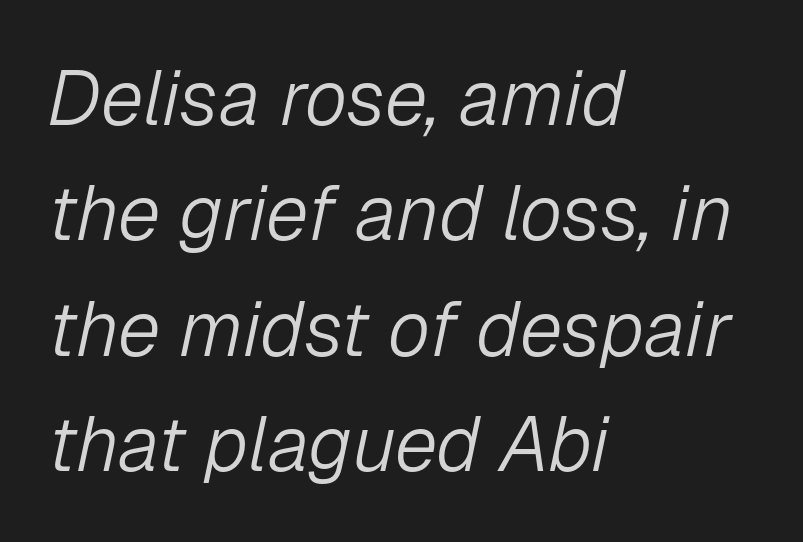
{"italic": "yes", "lean": "right", "slant_degrees": 12, "bold": "no", "weight": "light", "width": "normal", "stroke_contrast": "low", "x_height": "medium", "monospaced": "no", "underline": "no", "align": "left", "line_spacing": "normal", "line_spacing_ratio": 1.5, "letter_spacing": "normal", "letter_spacing_em": 0.0, "glyph_px": 77}
